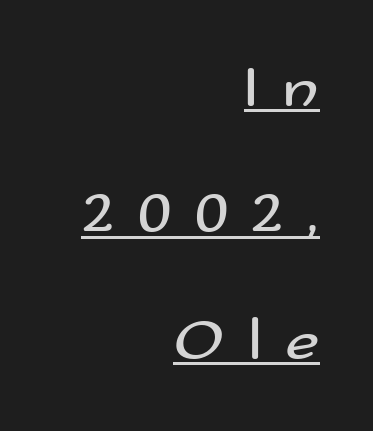
The image shows 59 px regular-weight, wide sans-serif type, upright; set right-aligned, loose line spacing (2.14x), unusually wide letter spacing (+0.4 em), underlined; medium stroke contrast and a small x-height.
